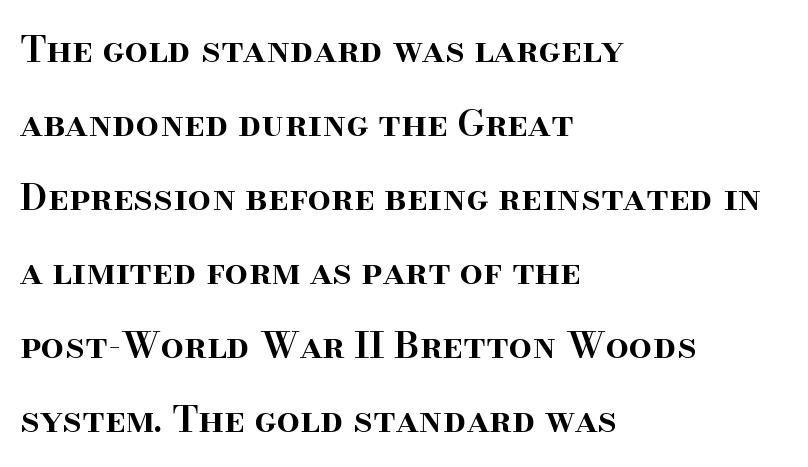
Q: Is the text bold? A: Semi-bold.
Q: Is the text italic (slanted)? A: No, it is upright.
Q: Is the typeface a serif or a sans-serif typeface? A: Serif.
Q: Is the text underlined? A: No.
Q: How is the paragraph aligned? A: Left-aligned.
Q: Is the spacing between letters normal or unusually wide? A: Normal.
Q: Is the spacing between lines tight, normal or loose? A: Loose.
Q: Width (condensed, normal, or wide)? A: Normal.
Q: Stroke contrast? A: High.
Q: x-height? A: Small.
Q: Monospaced? A: No.
